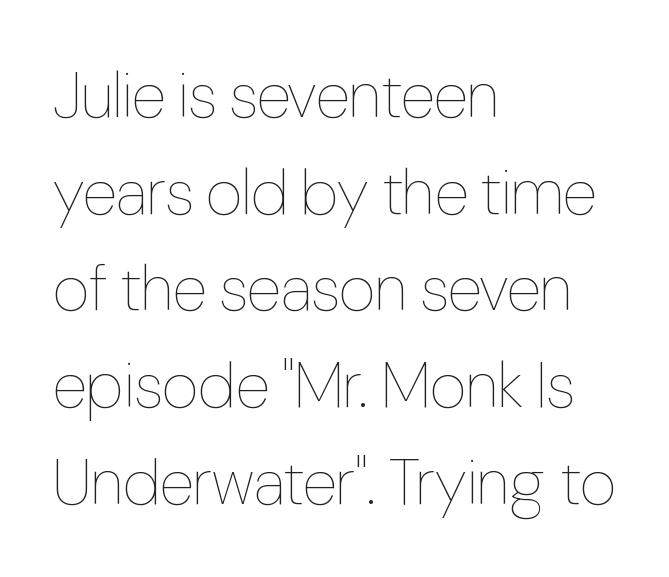
{"italic": "no", "bold": "no", "weight": "thin", "width": "condensed", "stroke_contrast": "low", "x_height": "medium", "monospaced": "no", "underline": "no", "align": "left", "line_spacing": "normal", "line_spacing_ratio": 1.51, "letter_spacing": "normal", "letter_spacing_em": 0.0, "glyph_px": 64}
